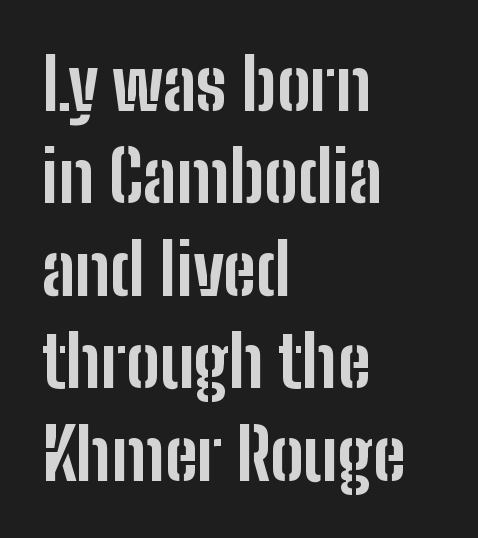
The image shows 70 px bold, condensed sans-serif type, upright; set left-aligned, normal line spacing (1.32x), normal letter spacing, not underlined; low stroke contrast and a medium x-height.
